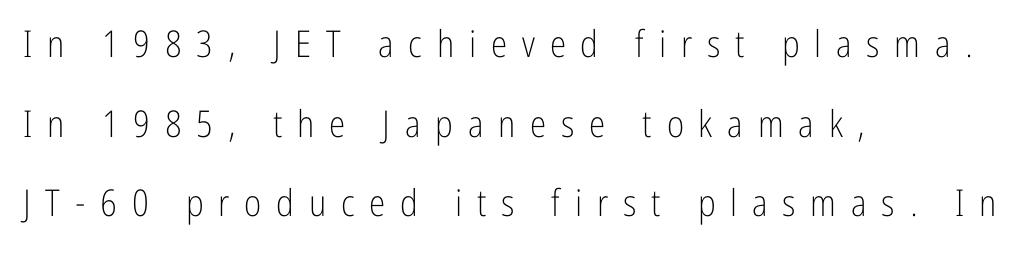
Check where the strokes stop: nothing finishes them off — pure sans. The gaps between neighbouring characters are conspicuously large. The lines in this sample share a left origin and differ only in where they stop. The lettering stays uniformly vertical, giving the passage a roman look. This sample has the flowing, uneven cadence of proportional lettering. Check the space under the baseline: it is left empty.
